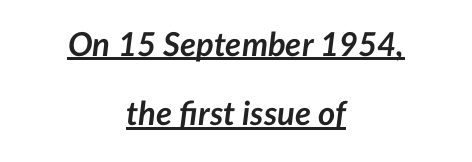
Q: Is the text bold? A: Yes.
Q: Is the text italic (slanted)? A: Yes, it leans right by about 7 degrees.
Q: Is the text underlined? A: Yes.
Q: How is the paragraph aligned? A: Centered.
Q: Is the spacing between letters normal or unusually wide? A: Normal.
Q: Is the spacing between lines tight, normal or loose? A: Loose.
Q: Width (condensed, normal, or wide)? A: Normal.
Q: Stroke contrast? A: Low.
Q: x-height? A: Medium.
Q: Monospaced? A: No.
